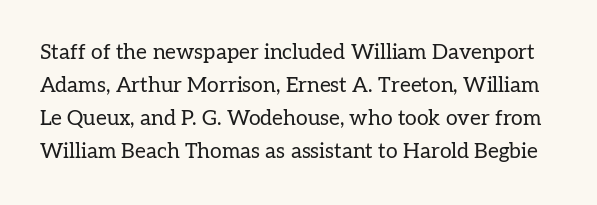
Nobody touched the tracking dial on this one. The rows are spaced the way most documents space them. This is the regular roman posture of the typeface. A clean baseline with only descenders dipping below it. The font sits on the lighter half of the weight spectrum, regular included.
